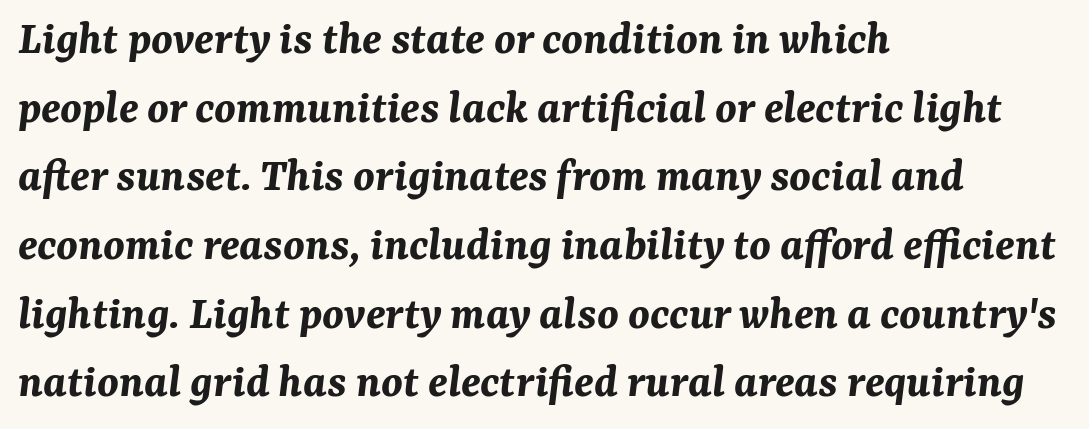
{"italic": "yes", "lean": "right", "slant_degrees": 7, "bold": "yes", "weight": "bold", "width": "normal", "stroke_contrast": "medium", "x_height": "medium", "monospaced": "no", "underline": "no", "align": "left", "line_spacing": "normal", "line_spacing_ratio": 1.43, "letter_spacing": "normal", "letter_spacing_em": 0.0, "glyph_px": 48}
